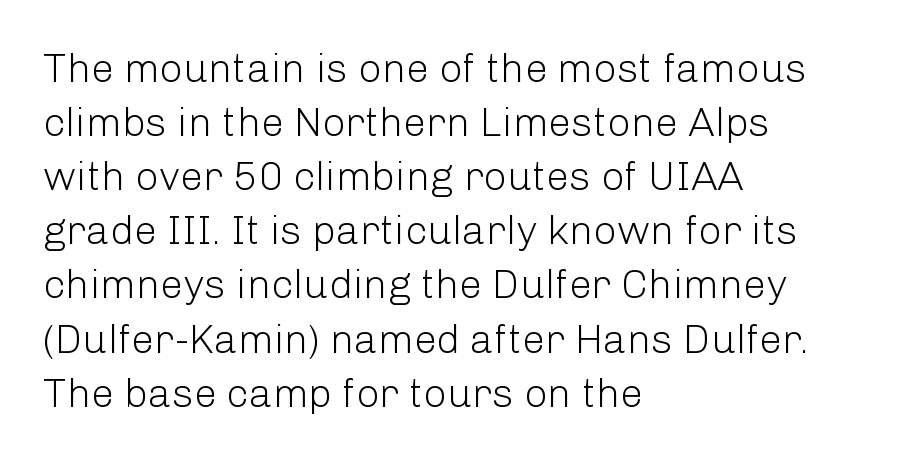
The face used here is proportionally spaced, like ordinary book or web type. Words float on clear page, feet unadorned. I'd call this a sans setting — the letters go barefoot. Tall strokes in this sample are plumb rather than angled. The face looks like a standard text weight, possibly lighter.
